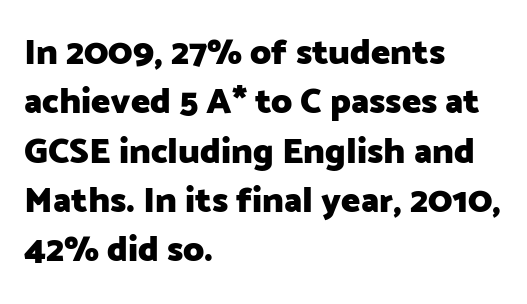
Regular leading. Does the lettering tilt? It doesn't — this is upright. Here the designer chose a conventional face with non-uniform glyph widths. Characters follow at the spacing the type designer built in. The baseline area is clear. The paragraph shown leans on its left margin.
